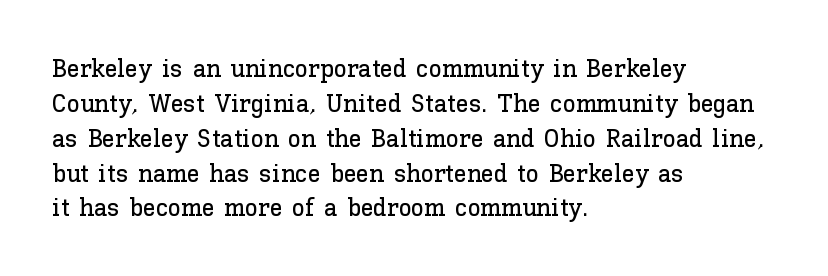
Q: Is the text italic (slanted)? A: No, it is upright.
Q: Is the text underlined? A: No.
Q: How is the paragraph aligned? A: Left-aligned.
Q: Is the spacing between letters normal or unusually wide? A: Normal.
Q: Is the spacing between lines tight, normal or loose? A: Normal.
